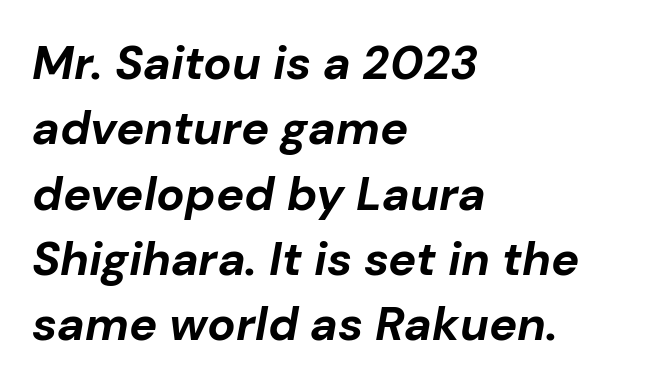
The image shows 47 px bold type, italic (leaning right); set left-aligned, normal line spacing (1.39x), normal letter spacing, not underlined; low stroke contrast and a medium x-height.
